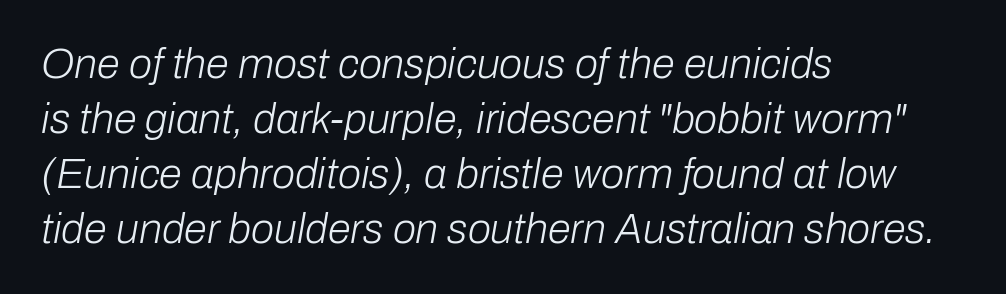
{"italic": "yes", "lean": "right", "slant_degrees": 10, "bold": "no", "weight": "light", "width": "normal", "stroke_contrast": "low", "x_height": "medium", "monospaced": "no", "underline": "no", "align": "left", "line_spacing": "normal", "line_spacing_ratio": 1.31, "letter_spacing": "normal", "letter_spacing_em": 0.0, "glyph_px": 42}
